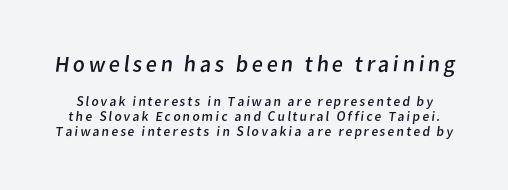
Anything drawn beneath the words? Only blank space. A student would notice the top passage is typeset larger than what follows. Honestly, the rows look squashed on top of each other. These glyphs show unthickened strokes, regular width or finer.
